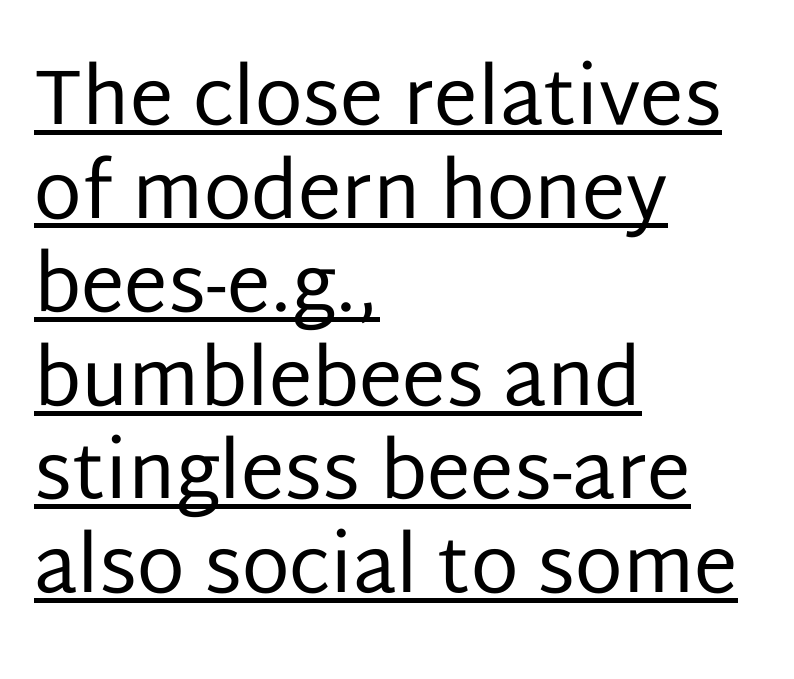
The image shows 78 px regular-weight sans-serif type, upright; set left-aligned, line spacing 1.2x, normal letter spacing, underlined; low stroke contrast and a large x-height.
